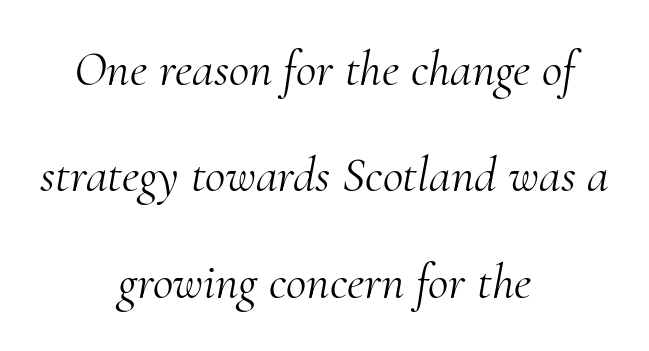
Q: Is the text bold? A: No.
Q: Is the text italic (slanted)? A: Yes, it leans right by about 10 degrees.
Q: Is the typeface a serif or a sans-serif typeface? A: Serif.
Q: Is the text underlined? A: No.
Q: How is the paragraph aligned? A: Centered.
Q: Is the spacing between letters normal or unusually wide? A: Normal.
Q: Is the spacing between lines tight, normal or loose? A: Loose.
Q: Width (condensed, normal, or wide)? A: Normal.
Q: Stroke contrast? A: Medium.
Q: x-height? A: Small.
Q: Monospaced? A: No.
